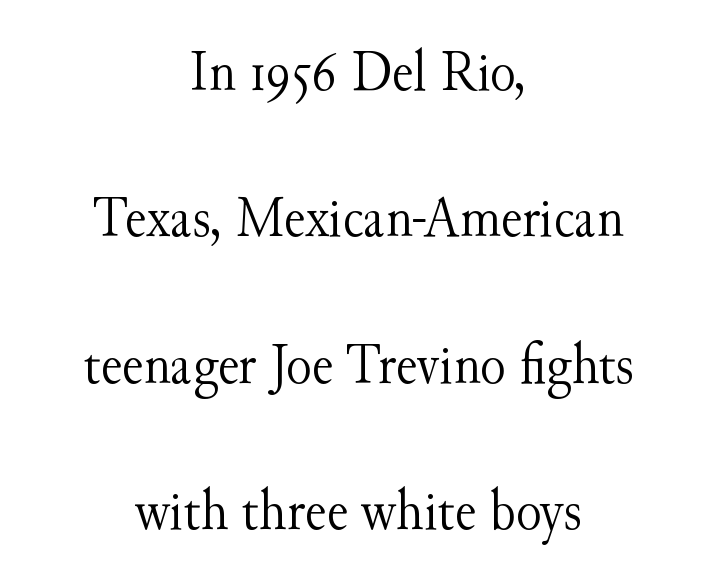
The image shows 59 px light serif type, upright; set centered, loose line spacing (2.48x), normal letter spacing, not underlined; medium stroke contrast and a small x-height.
